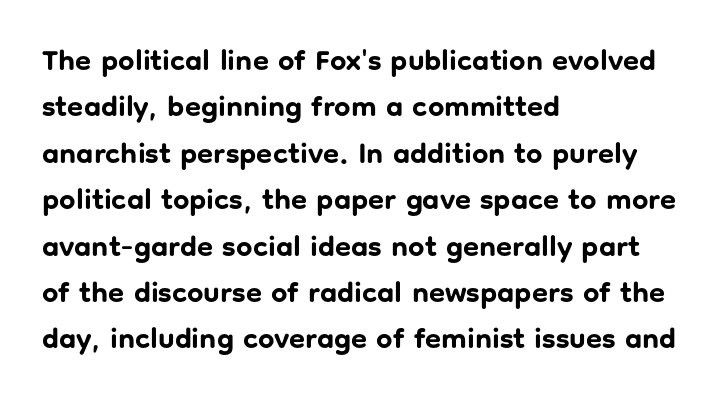
{"serif": "no", "italic": "no", "bold": "yes", "weight": "bold", "width": "normal", "stroke_contrast": "low", "x_height": "medium", "monospaced": "no", "underline": "no", "align": "left", "line_spacing": "normal", "line_spacing_ratio": 1.6, "letter_spacing": "normal", "letter_spacing_em": 0.0, "glyph_px": 29}
